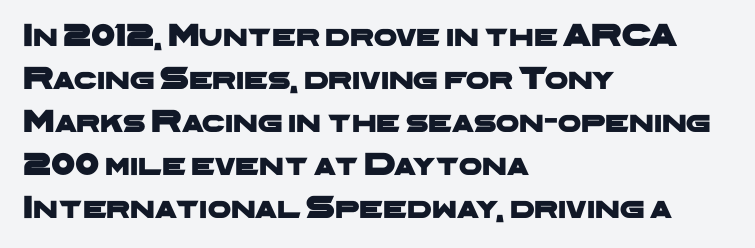
The image shows 33 px wide sans-serif type; set left-aligned, normal line spacing (1.3x), normal letter spacing, not underlined; low stroke contrast and a medium x-height.
